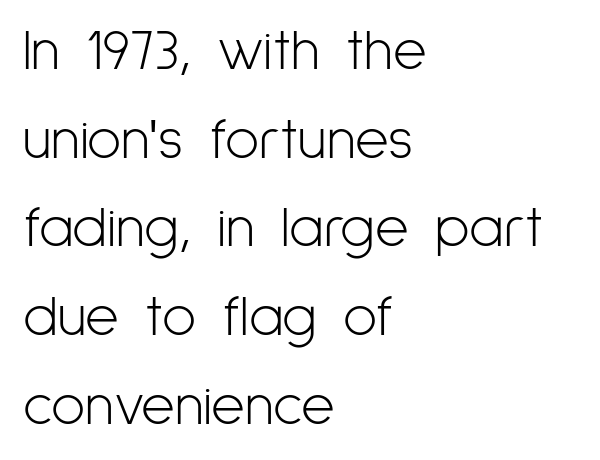
Q: Is the text bold? A: No.
Q: Is the text italic (slanted)? A: No, it is upright.
Q: Is the typeface a serif or a sans-serif typeface? A: Sans-serif.
Q: Is the text underlined? A: No.
Q: How is the paragraph aligned? A: Left-aligned.
Q: Is the spacing between letters normal or unusually wide? A: Normal.
Q: Is the spacing between lines tight, normal or loose? A: Normal.
Q: Width (condensed, normal, or wide)? A: Condensed.
Q: Stroke contrast? A: Low.
Q: x-height? A: Medium.
Q: Monospaced? A: No.
